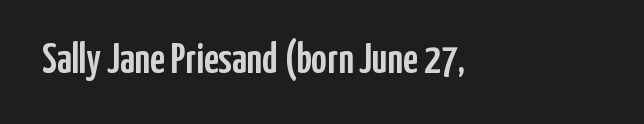
The image shows 42 px condensed sans-serif type, upright; set normal letter spacing, not underlined; low stroke contrast and a medium x-height.
